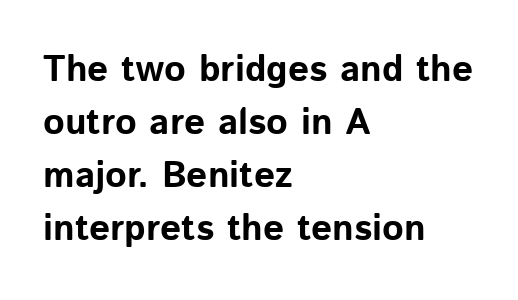
Q: Is the text bold? A: Yes.
Q: Is the text italic (slanted)? A: No, it is upright.
Q: Is the typeface a serif or a sans-serif typeface? A: Sans-serif.
Q: Is the text underlined? A: No.
Q: How is the paragraph aligned? A: Left-aligned.
Q: Is the spacing between letters normal or unusually wide? A: Normal.
Q: Is the spacing between lines tight, normal or loose? A: Normal.
Q: Width (condensed, normal, or wide)? A: Normal.
Q: Stroke contrast? A: Low.
Q: x-height? A: Medium.
Q: Monospaced? A: No.
